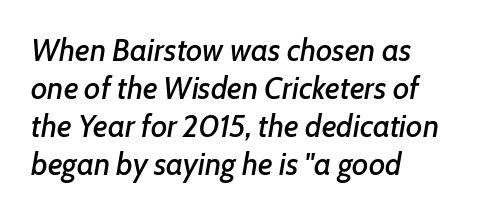
The image shows 31 px text type, italic (leaning right); set left-aligned, line spacing 1.23x, normal letter spacing, not underlined; low stroke contrast and a medium x-height.
